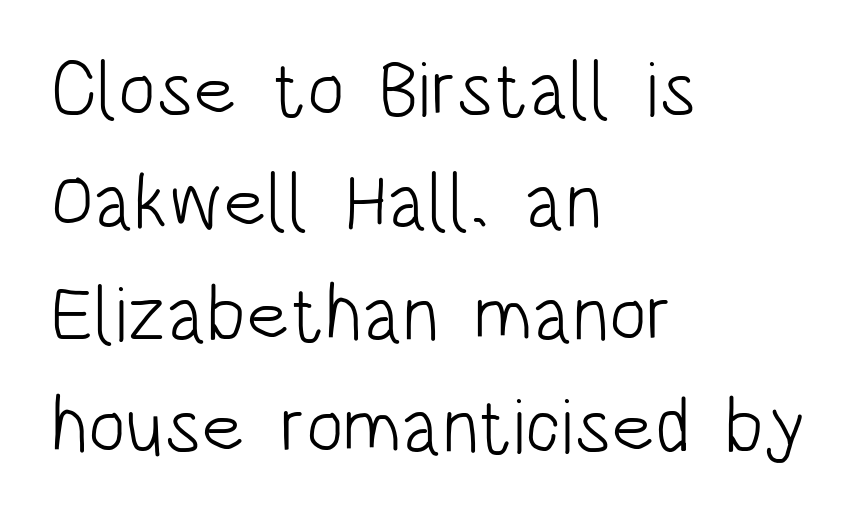
Q: Is the text bold? A: No.
Q: Is the text italic (slanted)? A: No, it is upright.
Q: Is the typeface a serif or a sans-serif typeface? A: Sans-serif.
Q: Is the text underlined? A: No.
Q: How is the paragraph aligned? A: Left-aligned.
Q: Is the spacing between letters normal or unusually wide? A: Normal.
Q: Is the spacing between lines tight, normal or loose? A: Normal.
Q: Width (condensed, normal, or wide)? A: Condensed.
Q: Stroke contrast? A: Low.
Q: x-height? A: Large.
Q: Monospaced? A: No.
